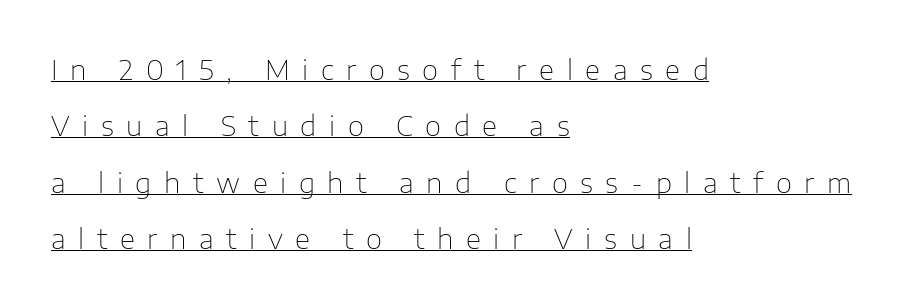
The image shows 28 px thin sans-serif type, upright; set left-aligned, loose line spacing (2.01x), unusually wide letter spacing (+0.45 em), underlined; low stroke contrast and a medium x-height.
